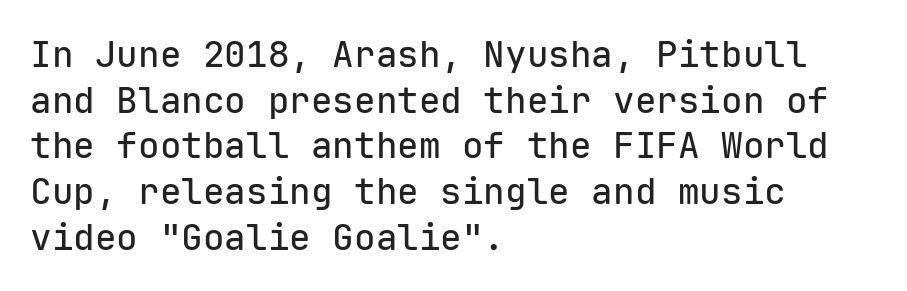
Q: Is the text italic (slanted)? A: No, it is upright.
Q: Is the typeface a serif or a sans-serif typeface? A: Sans-serif.
Q: Is the text underlined? A: No.
Q: How is the paragraph aligned? A: Left-aligned.
Q: Is the spacing between letters normal or unusually wide? A: Normal.
Q: Is the spacing between lines tight, normal or loose? A: Normal.
Q: Width (condensed, normal, or wide)? A: Normal.
Q: Stroke contrast? A: Low.
Q: x-height? A: Medium.
Q: Monospaced? A: Yes.
